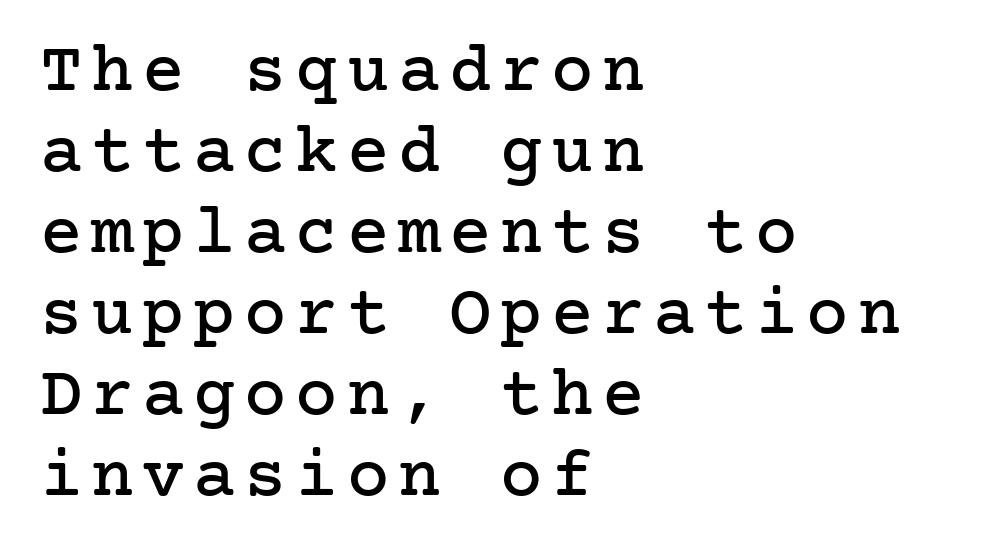
{"serif": "yes", "italic": "no", "width": "normal", "stroke_contrast": "low", "x_height": "medium", "underline": "no", "align": "left", "line_spacing": "tight", "line_spacing_ratio": 1.14, "glyph_px": 71}
